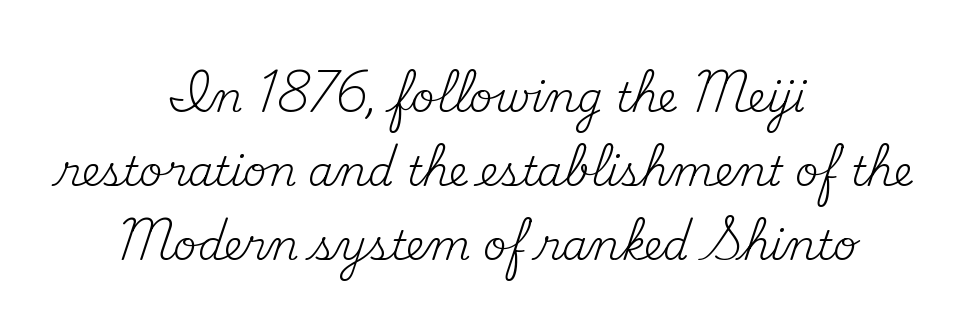
Q: Is the text bold? A: No.
Q: Is the text italic (slanted)? A: Yes.
Q: Is the typeface a serif or a sans-serif typeface? A: Serif.
Q: Is the text underlined? A: No.
Q: How is the paragraph aligned? A: Centered.
Q: Is the spacing between letters normal or unusually wide? A: Normal.
Q: Width (condensed, normal, or wide)? A: Normal.
Q: Stroke contrast? A: Medium.
Q: x-height? A: Small.
Q: Monospaced? A: No.
